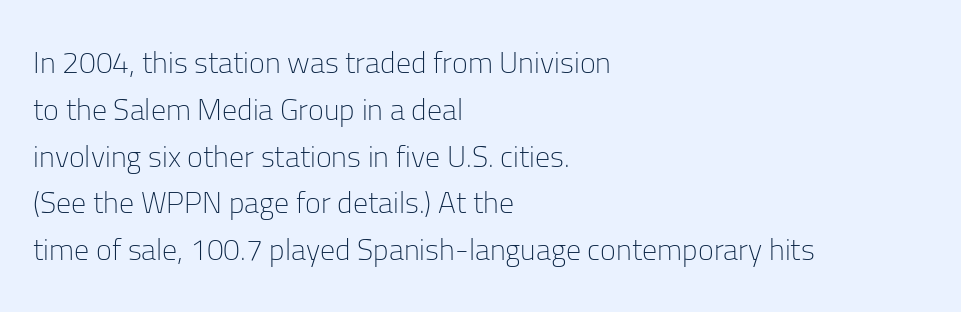
Q: Is the text bold? A: No.
Q: Is the text italic (slanted)? A: No, it is upright.
Q: Is the typeface a serif or a sans-serif typeface? A: Sans-serif.
Q: Is the text underlined? A: No.
Q: How is the paragraph aligned? A: Left-aligned.
Q: Is the spacing between letters normal or unusually wide? A: Normal.
Q: Is the spacing between lines tight, normal or loose? A: Normal.
Q: Width (condensed, normal, or wide)? A: Normal.
Q: Stroke contrast? A: Low.
Q: x-height? A: Medium.
Q: Monospaced? A: No.
